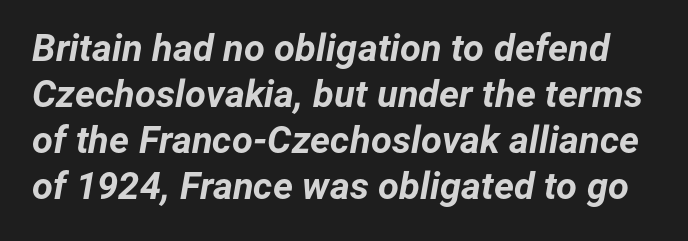
{"italic": "yes", "lean": "right", "slant_degrees": 12, "bold": "yes", "weight": "bold", "width": "normal", "stroke_contrast": "low", "x_height": "medium", "monospaced": "no", "underline": "no", "line_spacing_ratio": 1.21, "letter_spacing": "normal", "letter_spacing_em": 0.0, "glyph_px": 38}
